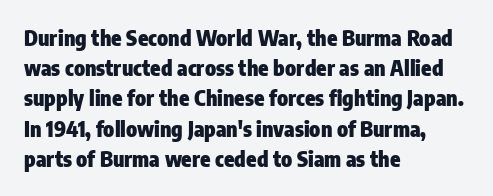
Emphasis by weight is at full strength: bold. Compared with typical body copy, the letter spacing here is the same. The passage shown is not underscored anywhere. Each new line begins a customary step beneath the previous one.
